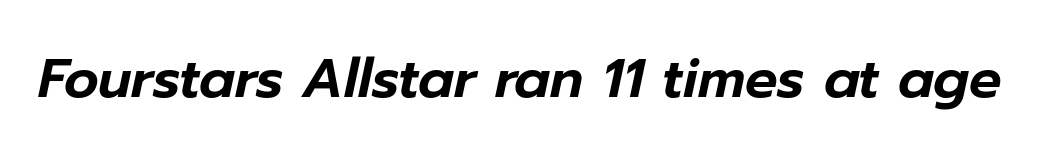
The image shows 54 px text type, italic (leaning right); set normal letter spacing, not underlined; low stroke contrast and a medium x-height.
